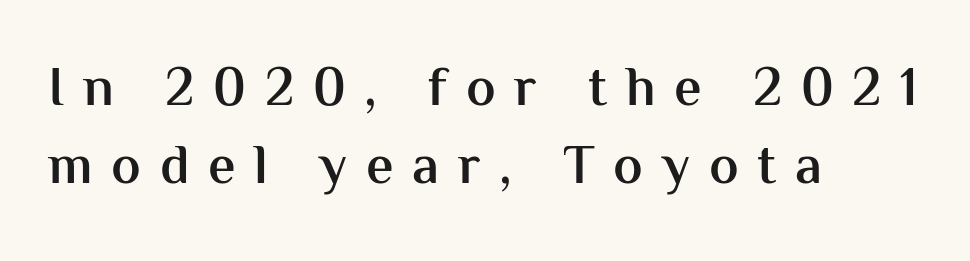
Casual observation: everything's shoved over to the left. Stroke thickness is moderately raised; the sample reads as semibold. Glyph-to-glyph distance is far greater than everyday printed text. Leading: standard. These lines are composed in type without serifs. Beneath every word, the page is bare.
